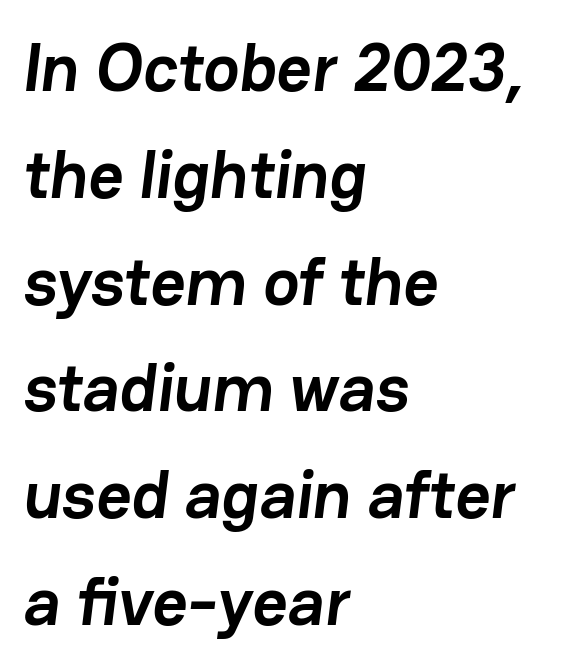
The image shows 68 px semibold sans-serif type; set left-aligned, normal line spacing (1.57x), normal letter spacing, not underlined; low stroke contrast and a medium x-height.
